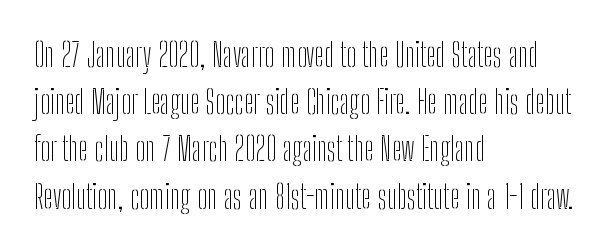
The image shows 33 px thin, condensed sans-serif type, upright; set left-aligned, normal line spacing (1.43x), normal letter spacing, not underlined; low stroke contrast and a medium x-height.
